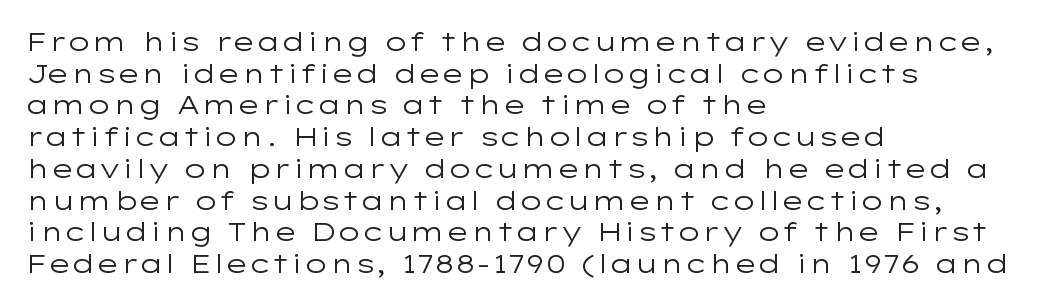
{"italic": "no", "bold": "no", "underline": "no", "align": "left", "line_spacing_ratio": 1.22, "letter_spacing": "normal", "letter_spacing_em": 0.0, "glyph_px": 26}
